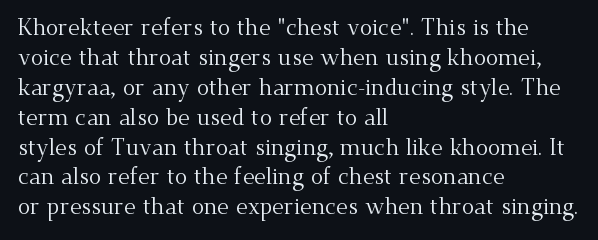
The image shows 23 px text type, upright; set left-aligned, normal line spacing (1.3x), normal letter spacing, not underlined.
